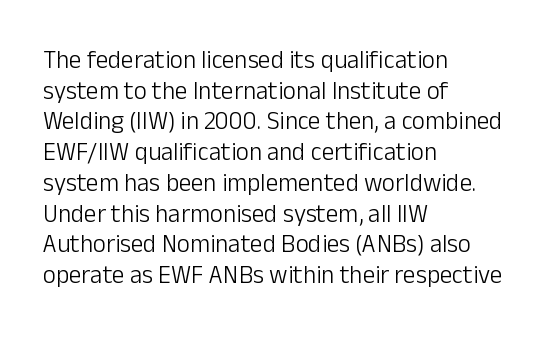
The letters look calm and open, with moderate or lighter stems. Descenders are the only things crossing below the line. Left-aligned paragraph, ragged on the right. Short note: letters normally spaced.
